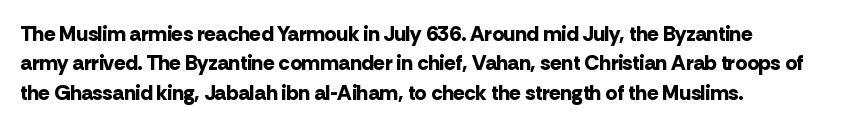
Q: Is the text bold? A: Yes.
Q: Is the text italic (slanted)? A: No, it is upright.
Q: Is the text underlined? A: No.
Q: How is the paragraph aligned? A: Left-aligned.
Q: Is the spacing between letters normal or unusually wide? A: Normal.
Q: Is the spacing between lines tight, normal or loose? A: Normal.
